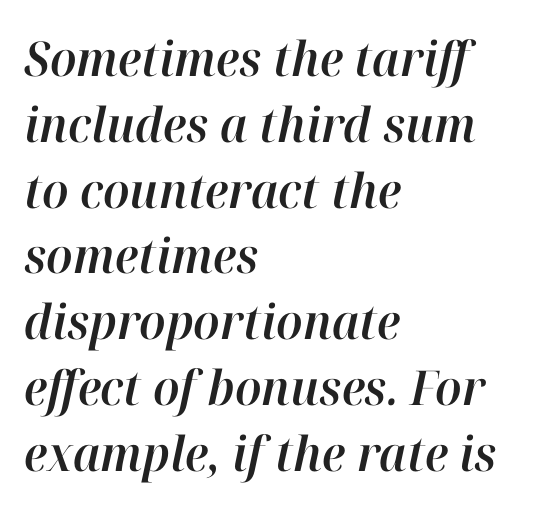
{"italic": "yes", "lean": "right", "slant_degrees": 12, "width": "normal", "stroke_contrast": "high", "x_height": "medium", "monospaced": "no", "underline": "no", "align": "left", "line_spacing": "normal", "line_spacing_ratio": 1.37, "letter_spacing": "normal", "letter_spacing_em": 0.0, "glyph_px": 48}
